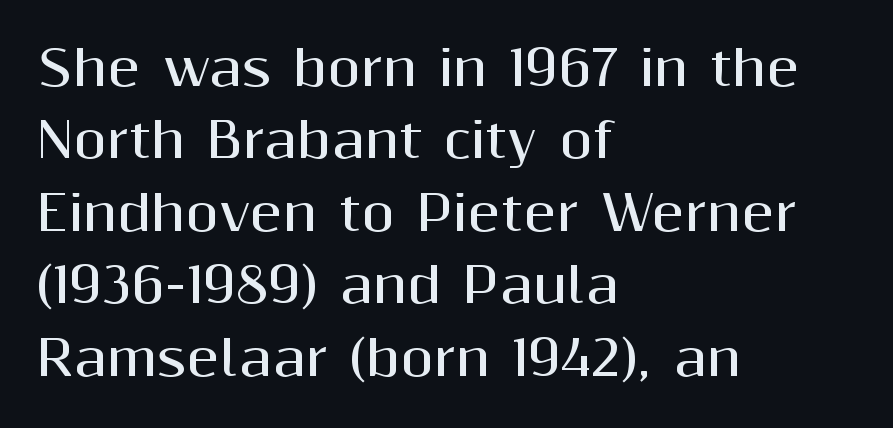
The image shows 48 px bold sans-serif type, upright; set left-aligned, normal line spacing (1.51x), normal letter spacing, not underlined; medium stroke contrast and a medium x-height.
